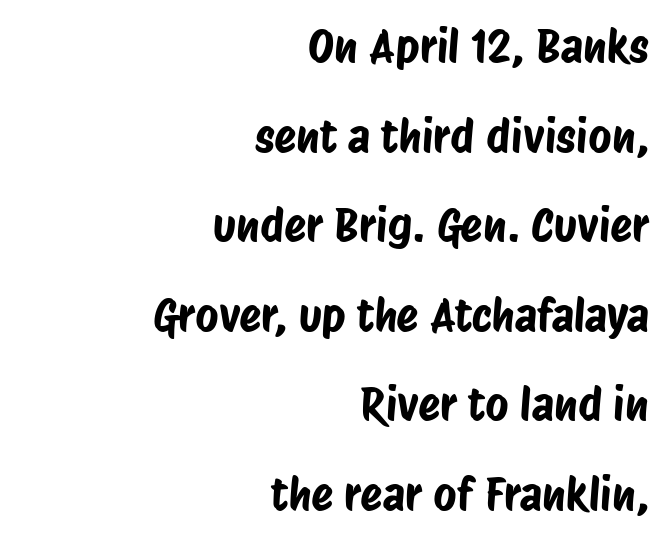
The image shows 45 px condensed sans-serif type; set right-aligned, loose line spacing (1.99x), normal letter spacing, not underlined; low stroke contrast and a large x-height.
